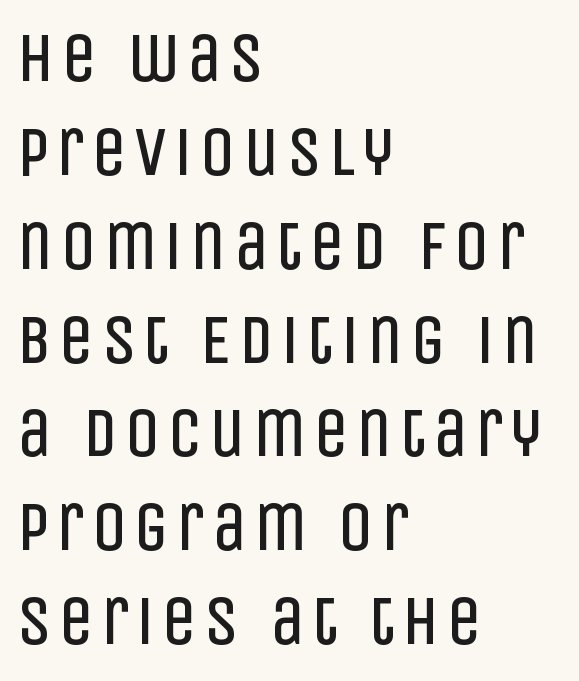
A typesetter would call this proportional, since set widths differ per character. The letters stand upright; this is a roman face. The rendering shows plain stroke endings on the letterforms — a sans-serif design. Plain, unruled lines of type. The vertical gap from one line to the next is medium.
